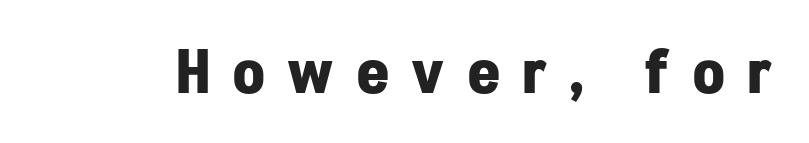
The image shows 62 px bold sans-serif type, upright; set unusually wide letter spacing (+0.37 em), not underlined; low stroke contrast and a medium x-height.
